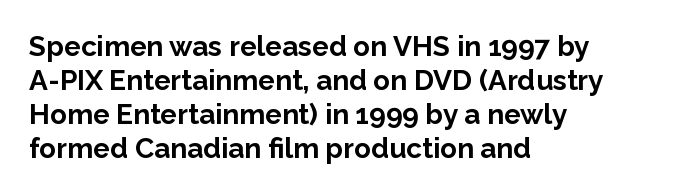
The image shows 28 px bold sans-serif type, upright; set left-aligned, line spacing 1.22x, normal letter spacing, not underlined; low stroke contrast and a medium x-height.
